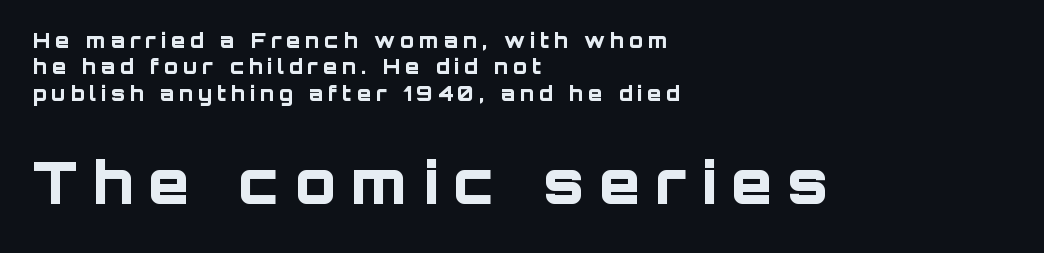
The image shows 59 px bold sans-serif type, upright; set left-aligned, normal line spacing (1.32x), unusually wide letter spacing (+0.26 em), not underlined; the second (bottom) block is 2.95x larger; low stroke contrast and a large x-height.
